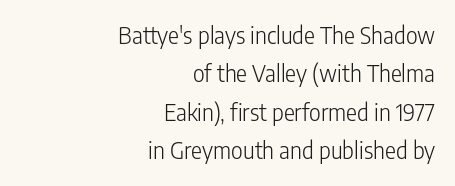
The lines sit at an ordinary, default distance from one another. A light-to-regular cut is what we see here. The specimen omits any rule beneath the text block's lines. Tall strokes in this sample are plumb rather than angled.
